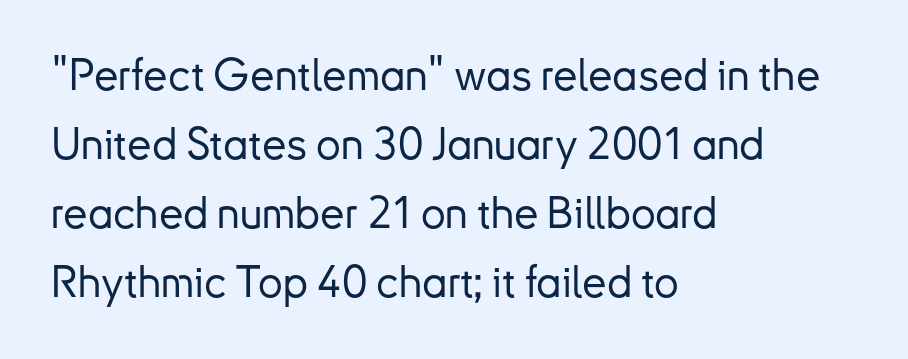
{"serif": "no", "italic": "no", "width": "normal", "stroke_contrast": "low", "x_height": "small", "monospaced": "no", "underline": "no", "align": "left", "line_spacing": "normal", "line_spacing_ratio": 1.57, "letter_spacing": "normal", "letter_spacing_em": 0.0, "glyph_px": 44}
